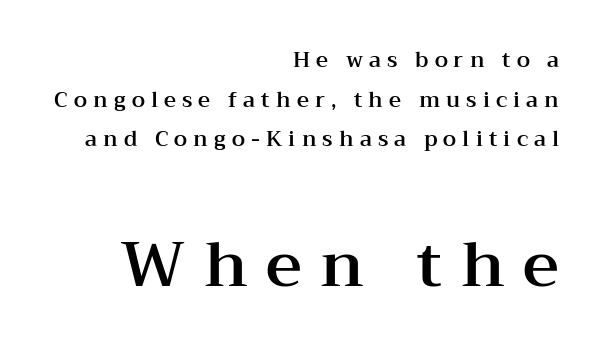
Lines of text with bare space underneath. The designer went with a serif here, giving each stem small feet. Character size in the trailing block exceeds that of the leading block. In terms of letterspacing, this is a distinctly airy, spread setting. The letters stand upright; this is a roman face.
